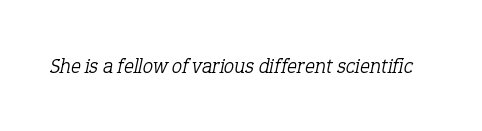
Each word holds together tightly as a unit, with standard inter-letter gaps. Style check: oblique. Lines of text with bare space underneath. Heaviness? Minimal to ordinary, like unemphasized prose.
